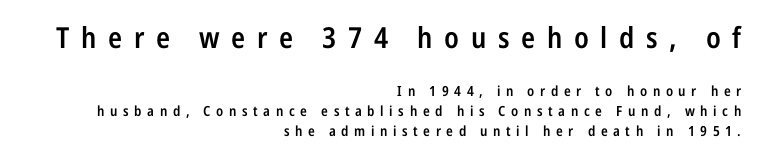
The image shows 29 px semibold, condensed sans-serif type, upright; set right-aligned, normal line spacing (1.41x), unusually wide letter spacing (+0.4 em), not underlined; the first (top) block is 2.07x larger; low stroke contrast and a medium x-height.
